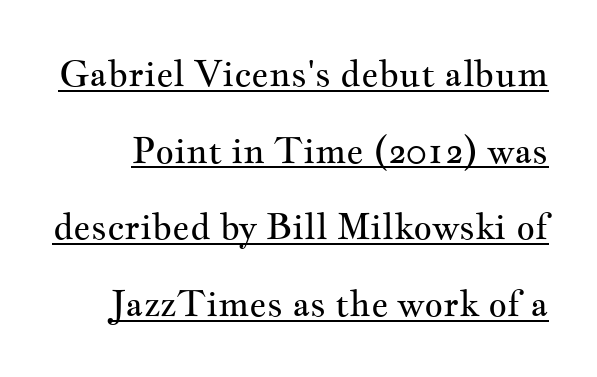
The image shows 36 px regular-weight, wide serif type, upright; set loose line spacing (2.13x), normal letter spacing, underlined; medium stroke contrast and a small x-height.
